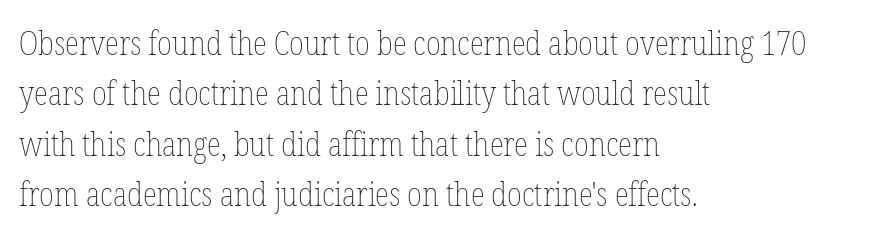
The letters advance in unequal steps, a hallmark of proportional type. If you measured baseline to baseline, you'd find a middling distance. Inter-character spacing is left at the font's built-in metrics. Every character sits straight up, as roman type does. The paragraph shown leans on its left margin. Counters stay open thanks to moderate or lighter strokes.
